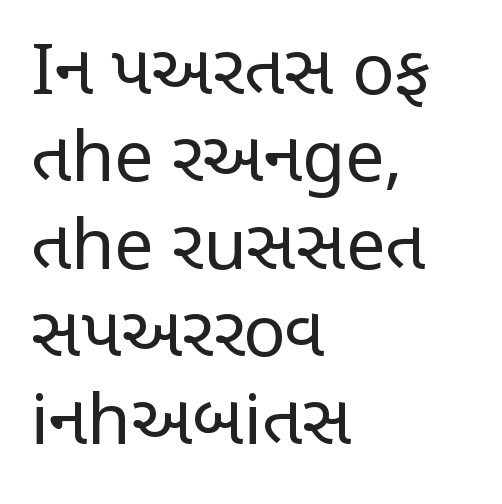
The rendering anchors every line to the left-hand side. Posture: vertical. Heft: none added — not bold. Proportional: the letters do not fall into vertical columns.
